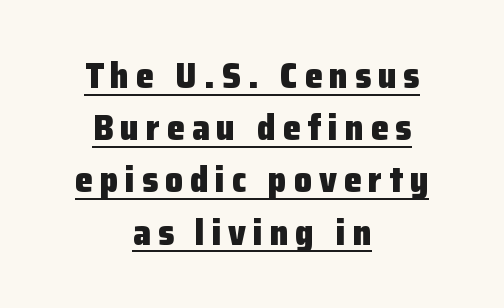
{"serif": "no", "italic": "no", "bold": "yes", "weight": "heavy", "width": "normal", "stroke_contrast": "low", "x_height": "medium", "monospaced": "no", "underline": "yes", "align": "center", "line_spacing": "normal", "line_spacing_ratio": 1.45, "glyph_px": 36}
